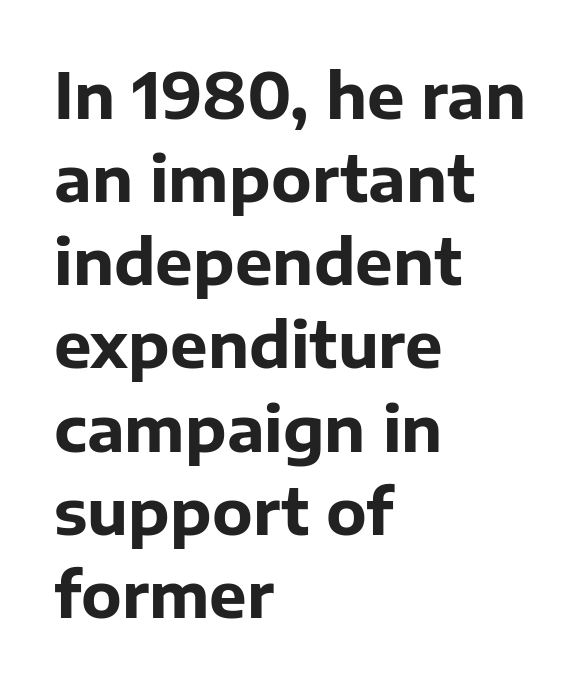
Q: Is the text bold? A: Yes.
Q: Is the text italic (slanted)? A: No, it is upright.
Q: Is the typeface a serif or a sans-serif typeface? A: Sans-serif.
Q: Is the text underlined? A: No.
Q: How is the paragraph aligned? A: Left-aligned.
Q: Is the spacing between letters normal or unusually wide? A: Normal.
Q: Is the spacing between lines tight, normal or loose? A: Normal.
Q: Width (condensed, normal, or wide)? A: Normal.
Q: Stroke contrast? A: Low.
Q: x-height? A: Medium.
Q: Monospaced? A: No.
